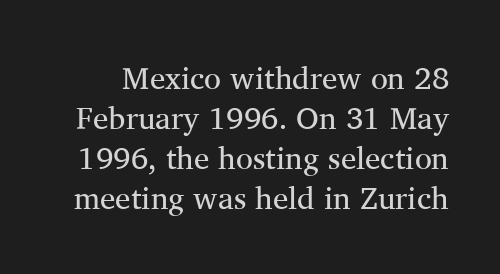
The image shows 31 px regular-weight serif type, upright; set normal line spacing (1.29x), normal letter spacing, not underlined; medium stroke contrast and a medium x-height.
